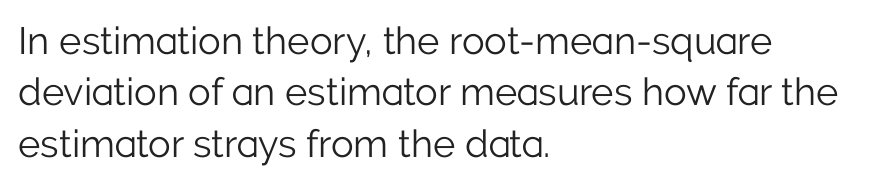
Examine the stroke ends and you'll find no serifs. The typography opts for an upright posture over an oblique one. Stroke mass is kept to a normal reading level or below. Plain, unruled lines of type.
